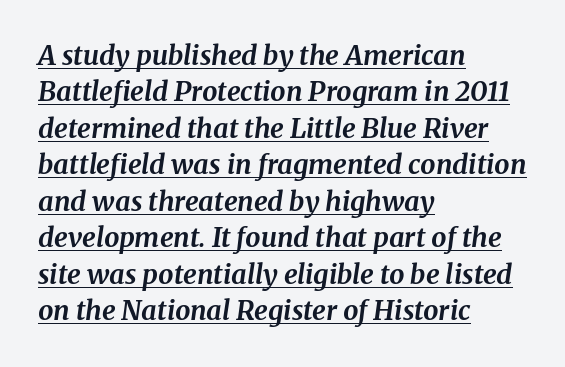
The image shows 27 px bold type, italic (leaning right); set left-aligned, normal line spacing (1.35x), normal letter spacing, underlined.
